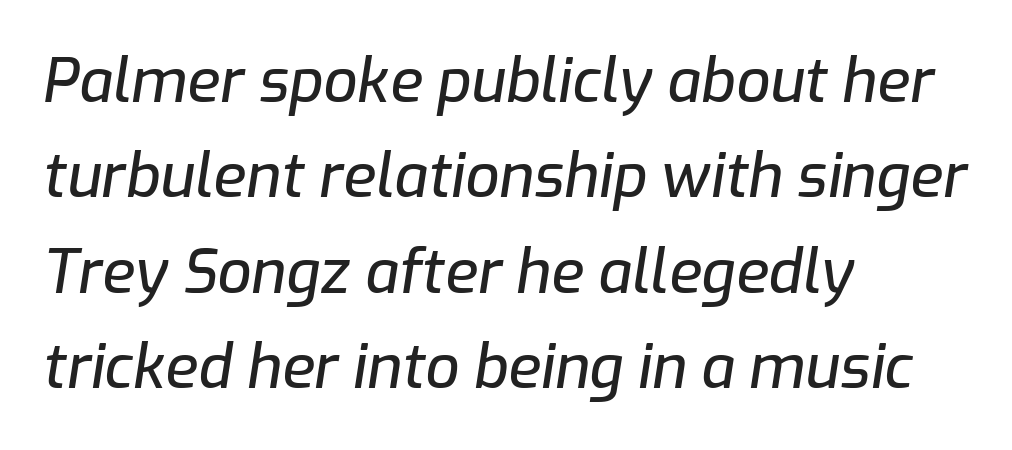
Type without underlining. These lines are rendered in a variable-pitch font. The passage is arranged the way most books set body copy — flush left. A typesetter would call this leading conventional body-copy spacing.
